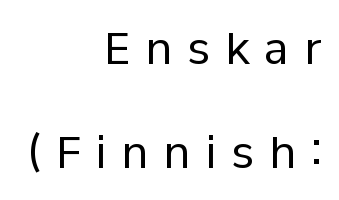
The image shows 44 px regular-weight sans-serif type, upright; set right-aligned, loose line spacing (2.36x), unusually wide letter spacing (+0.33 em), not underlined; low stroke contrast and a medium x-height.
